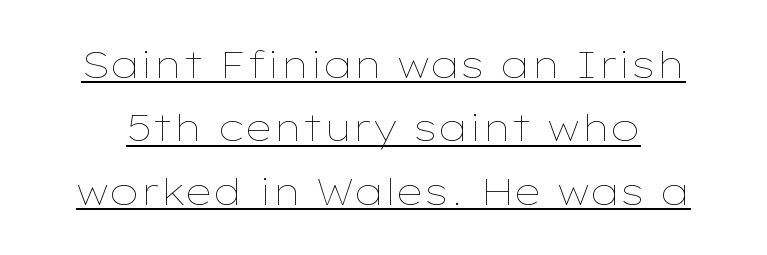
The image shows 38 px thin, wide type, upright; set normal line spacing (1.67x), normal letter spacing, underlined; low stroke contrast and a medium x-height.
